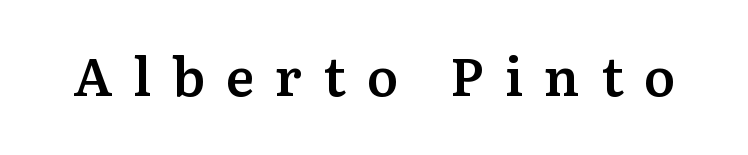
Quick note: not italic, upright. Stroke terminals: seriffed. The face used here is rendered with a markedly widened letterfit. The passage shown is not underscored anywhere.
